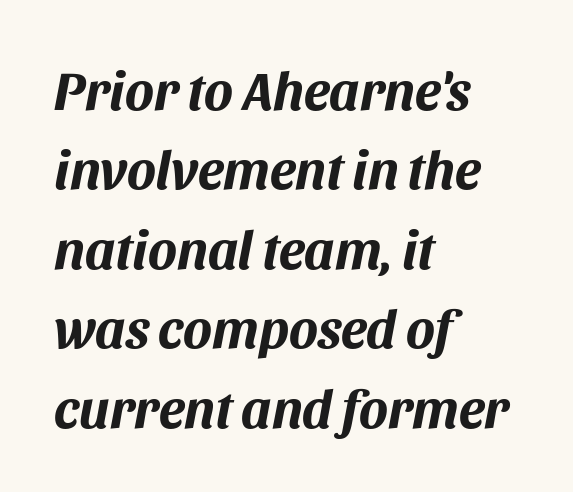
{"italic": "yes", "lean": "right", "slant_degrees": 11, "bold": "yes", "weight": "bold", "width": "normal", "stroke_contrast": "medium", "x_height": "large", "monospaced": "no", "underline": "no", "align": "left", "line_spacing": "normal", "line_spacing_ratio": 1.47, "letter_spacing": "normal", "letter_spacing_em": 0.0, "glyph_px": 54}
